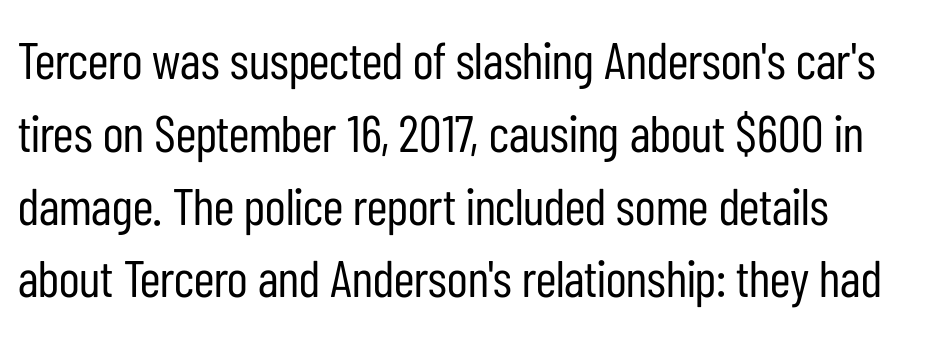
Q: Is the text bold? A: No.
Q: Is the text italic (slanted)? A: No, it is upright.
Q: Is the typeface a serif or a sans-serif typeface? A: Sans-serif.
Q: Is the text underlined? A: No.
Q: Is the spacing between letters normal or unusually wide? A: Normal.
Q: Is the spacing between lines tight, normal or loose? A: Normal.
Q: Width (condensed, normal, or wide)? A: Condensed.
Q: Stroke contrast? A: Low.
Q: x-height? A: Medium.
Q: Monospaced? A: No.
